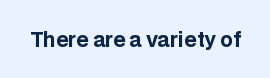
{"italic": "no", "bold": "yes", "underline": "no", "letter_spacing": "normal", "letter_spacing_em": 0.0, "glyph_px": 20}
